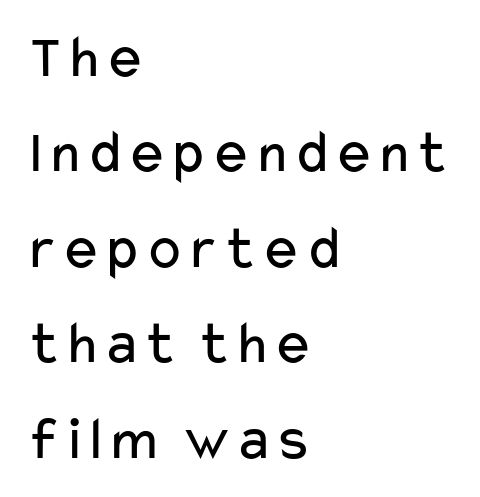
The image shows 62 px regular-weight, wide sans-serif type, upright; set left-aligned, normal line spacing (1.54x), normal letter spacing, not underlined; low stroke contrast and a medium x-height.
